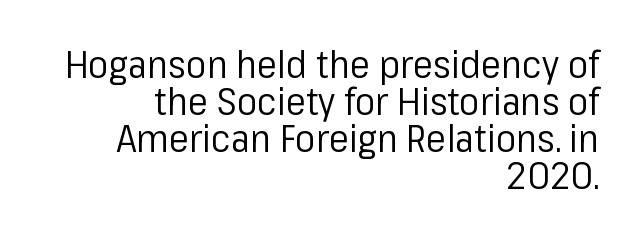
Nothing sits at the stroke ends, so this counts as sans-serif. You could not count columns in this text — the font is proportionally spaced. Compared with typical paragraphs, the rows here are closer together. The font is comparable to plain body text, perhaps lighter. The lettering holds an erect, upright posture throughout. Bare-footed words on every line.
